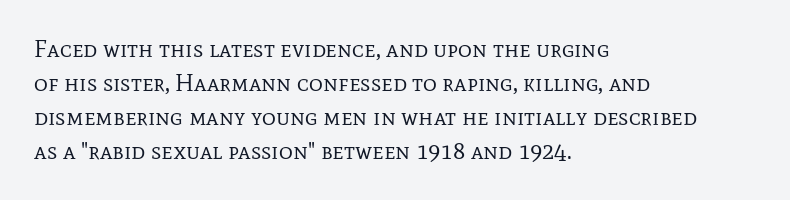
Decoration check: the copy has no underline. Teacher's note: observe the even left margin — that is flush-left alignment. Interline gaps are of average width in this sample. No chunkiness to these letters — they're not bold. These lines were composed using upright roman letters.
